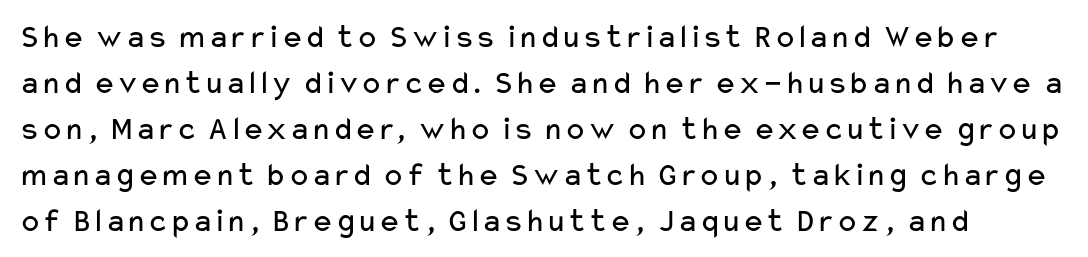
{"serif": "no", "italic": "no", "bold": "no", "weight": "regular", "width": "wide", "stroke_contrast": "low", "x_height": "medium", "monospaced": "no", "underline": "no", "line_spacing": "normal", "line_spacing_ratio": 1.35, "letter_spacing": "normal", "letter_spacing_em": 0.0, "glyph_px": 34}
